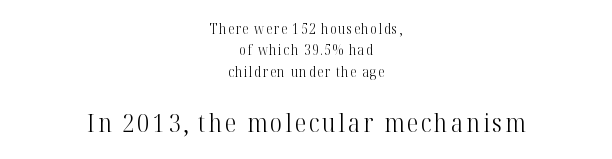
Regular leading. Just letters on the line, the space beneath them empty. Character size in the trailing block exceeds that of the leading block. Ink coverage per letter is moderate at most. The whitespace from short lines is split evenly between both sides.
